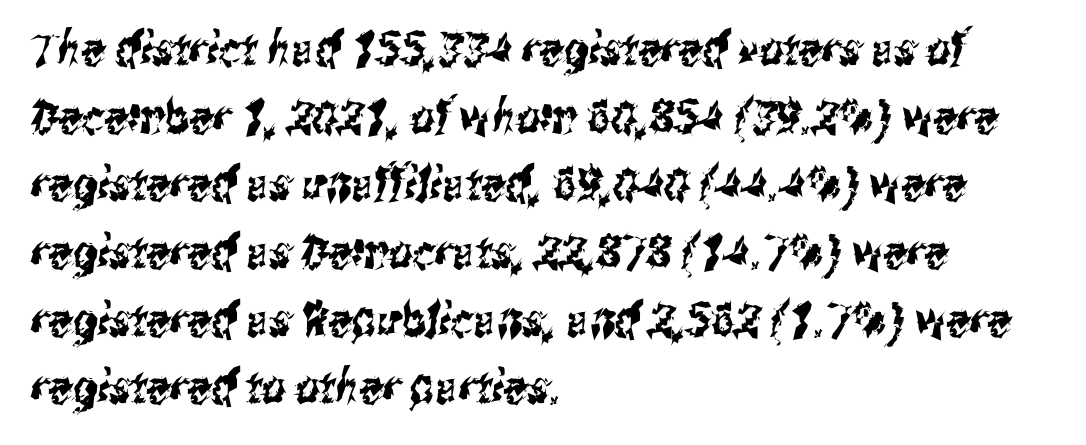
The image shows 47 px condensed sans-serif type; set left-aligned, normal line spacing (1.44x), normal letter spacing, not underlined; medium stroke contrast and a medium x-height.
